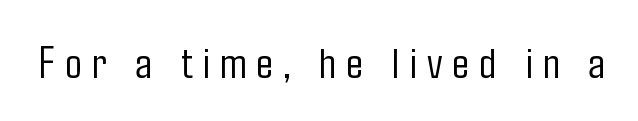
Q: Is the text bold? A: No.
Q: Is the text italic (slanted)? A: No, it is upright.
Q: Is the typeface a serif or a sans-serif typeface? A: Sans-serif.
Q: Is the text underlined? A: No.
Q: Is the spacing between letters normal or unusually wide? A: Unusually wide.
Q: Width (condensed, normal, or wide)? A: Condensed.
Q: Stroke contrast? A: Low.
Q: x-height? A: Medium.
Q: Monospaced? A: No.
